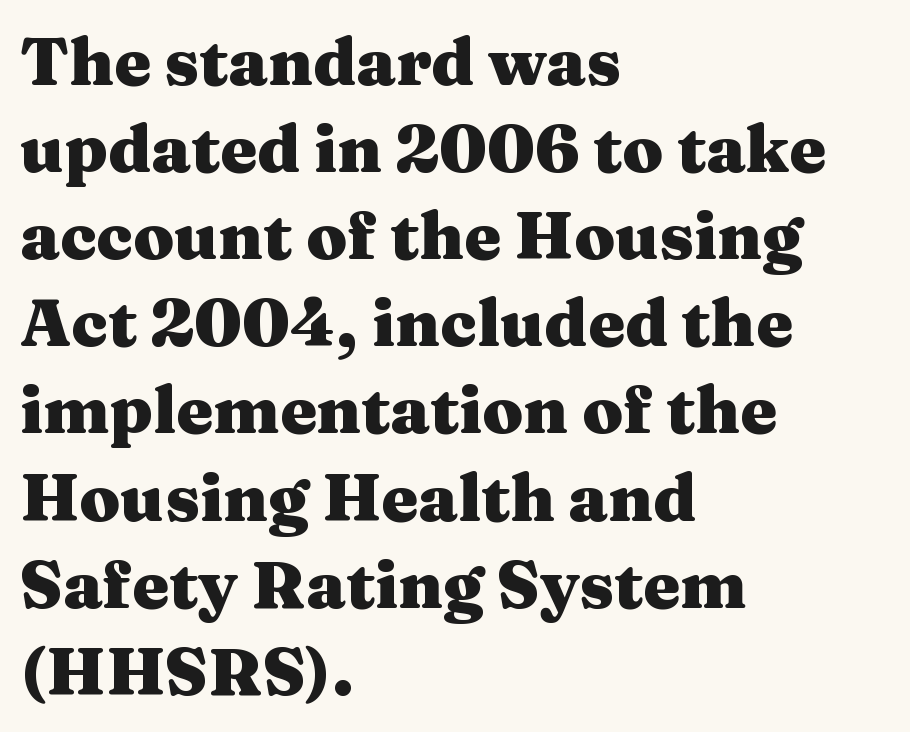
{"serif": "yes", "italic": "no", "bold": "yes", "weight": "heavy", "width": "wide", "stroke_contrast": "medium", "x_height": "medium", "monospaced": "no", "underline": "no", "align": "left", "line_spacing": "normal", "line_spacing_ratio": 1.32, "letter_spacing": "normal", "letter_spacing_em": 0.0, "glyph_px": 66}
